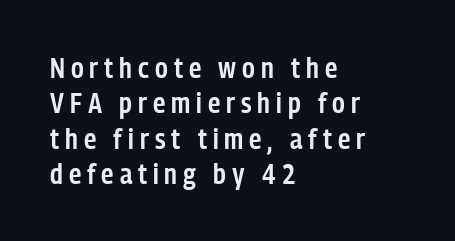
The image shows 28 px semibold, condensed sans-serif type, upright; set left-aligned, normal line spacing (1.26x), unusually wide letter spacing (+0.21 em), not underlined; low stroke contrast and a medium x-height.
